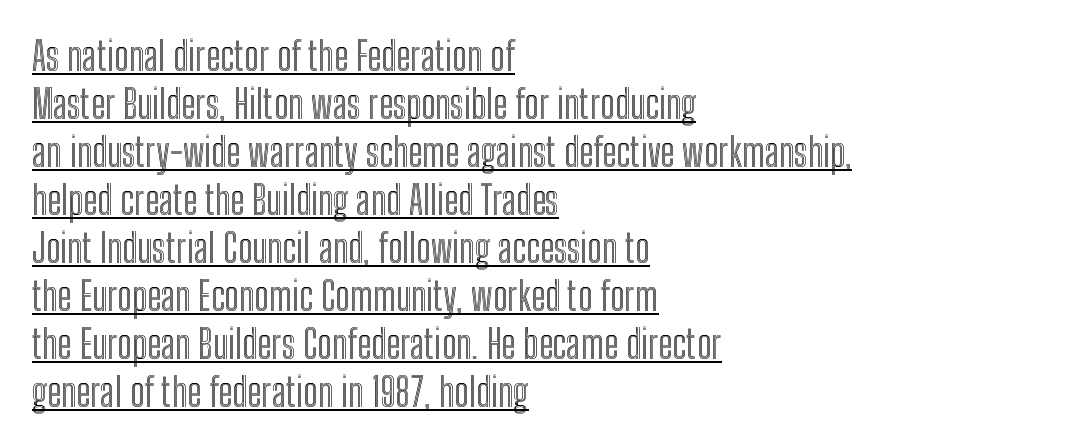
These characters rest on top of a visible drawn line. You could not count columns in this text — the font is proportionally spaced. A student would call this left alignment; a typographer would say flush left, rag right. Inter-character spacing is left at the font's built-in metrics.
